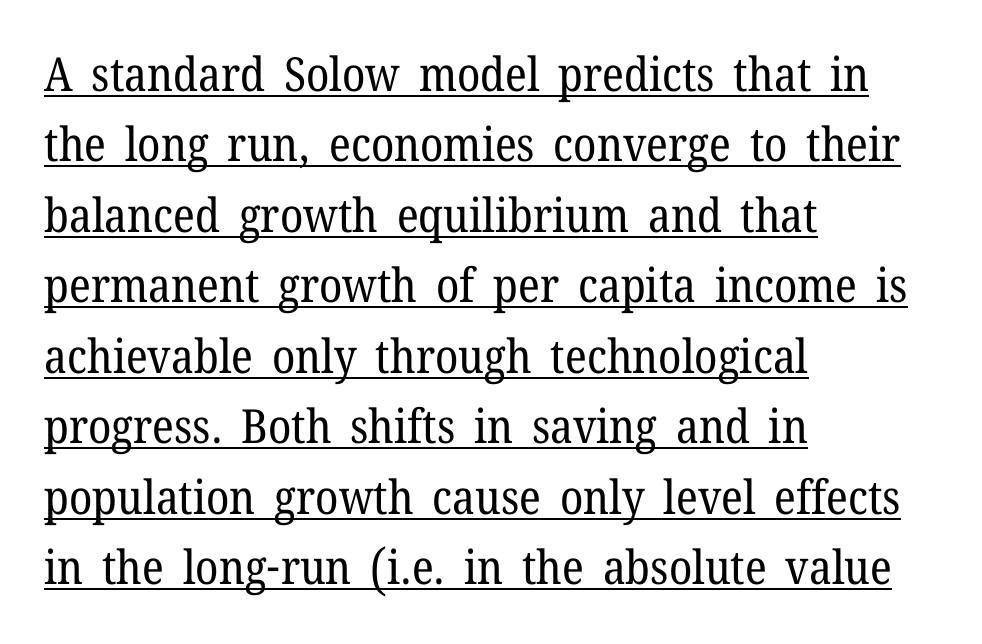
{"serif": "yes", "italic": "no", "bold": "no", "weight": "regular", "width": "normal", "stroke_contrast": "low", "x_height": "medium", "monospaced": "no", "underline": "yes", "align": "left", "line_spacing": "normal", "line_spacing_ratio": 1.5, "letter_spacing": "normal", "letter_spacing_em": 0.0, "glyph_px": 47}
